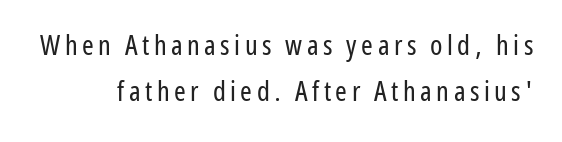
Q: Is the text bold? A: No.
Q: Is the text italic (slanted)? A: No, it is upright.
Q: Is the typeface a serif or a sans-serif typeface? A: Sans-serif.
Q: Is the text underlined? A: No.
Q: Is the spacing between lines tight, normal or loose? A: Normal.
Q: Width (condensed, normal, or wide)? A: Condensed.
Q: Stroke contrast? A: Low.
Q: x-height? A: Medium.
Q: Monospaced? A: No.
